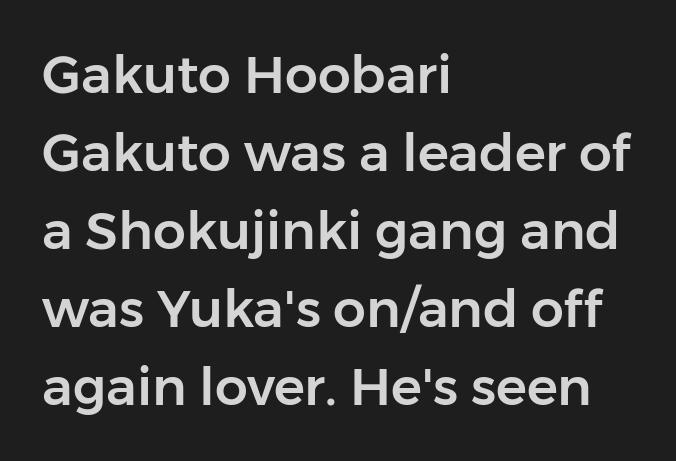
{"serif": "no", "italic": "no", "width": "normal", "stroke_contrast": "low", "x_height": "medium", "monospaced": "no", "underline": "no", "align": "left", "line_spacing": "normal", "line_spacing_ratio": 1.5, "letter_spacing": "normal", "letter_spacing_em": 0.0, "glyph_px": 52}
